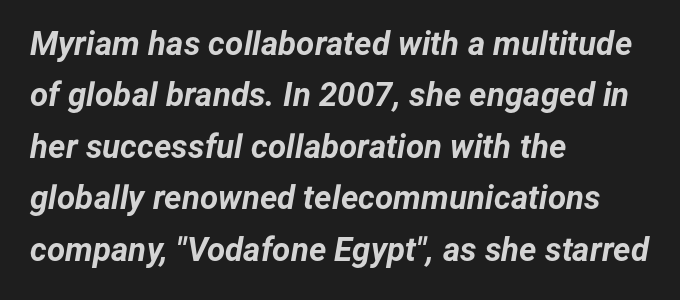
Q: Is the text bold? A: Yes.
Q: Is the text italic (slanted)? A: Yes, it leans right by about 12 degrees.
Q: Is the text underlined? A: No.
Q: How is the paragraph aligned? A: Left-aligned.
Q: Is the spacing between letters normal or unusually wide? A: Normal.
Q: Is the spacing between lines tight, normal or loose? A: Normal.
Q: Width (condensed, normal, or wide)? A: Normal.
Q: Stroke contrast? A: Low.
Q: x-height? A: Medium.
Q: Monospaced? A: No.
